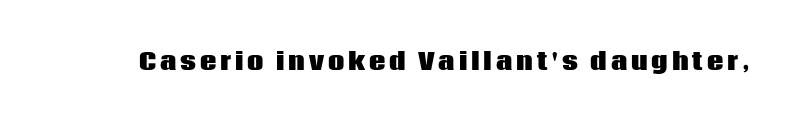
The image shows 23 px bold type, upright; set not underlined.
